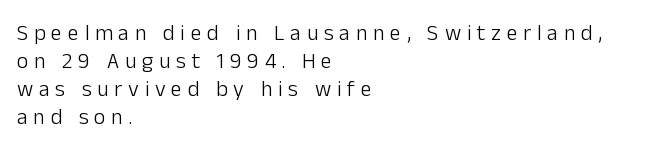
The image shows 22 px text type, upright; set left-aligned, normal line spacing (1.27x), unusually wide letter spacing (+0.26 em), not underlined.
